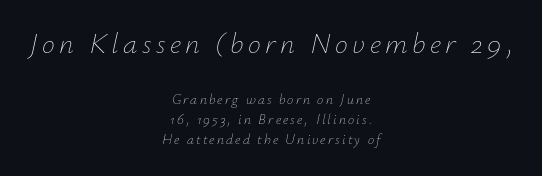
The image shows 29 px thin type, italic (leaning right); set centered, normal line spacing (1.44x), not underlined; the first (top) block is 2.07x larger; low stroke contrast and a small x-height.
